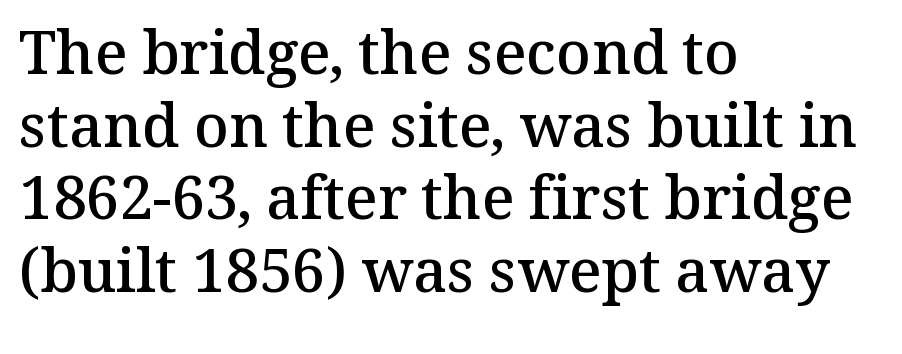
The letters advance in unequal steps, a hallmark of proportional type. Every stem runs plumb, perpendicular to the baseline. Typeset ragged right — the left edge is the straight one. Heft: intermediate — a semibold. How are the letters spaced? Ordinarily, with no added tracking.
